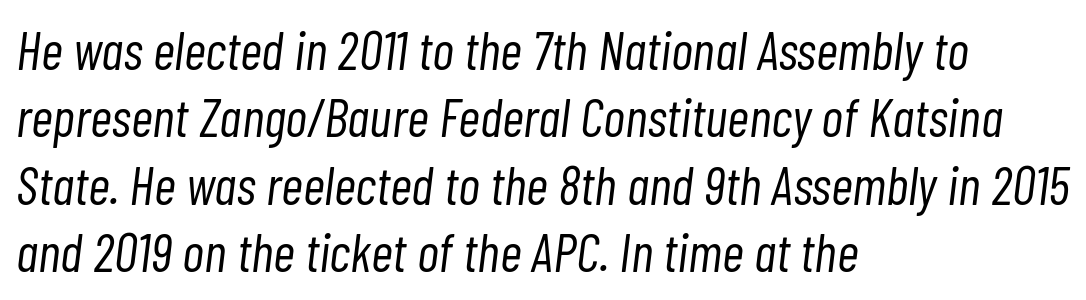
Q: Is the text bold? A: No.
Q: Is the text italic (slanted)? A: Yes, it leans right by about 7 degrees.
Q: Is the text underlined? A: No.
Q: How is the paragraph aligned? A: Left-aligned.
Q: Is the spacing between letters normal or unusually wide? A: Normal.
Q: Is the spacing between lines tight, normal or loose? A: Normal.
Q: Width (condensed, normal, or wide)? A: Condensed.
Q: Stroke contrast? A: Low.
Q: x-height? A: Medium.
Q: Monospaced? A: No.
